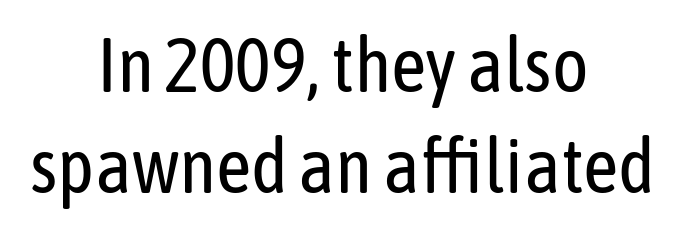
{"serif": "no", "italic": "no", "bold": "no", "weight": "regular", "width": "condensed", "stroke_contrast": "low", "x_height": "medium", "monospaced": "no", "underline": "no", "align": "center", "line_spacing": "normal", "line_spacing_ratio": 1.31, "letter_spacing": "normal", "letter_spacing_em": 0.0, "glyph_px": 77}
